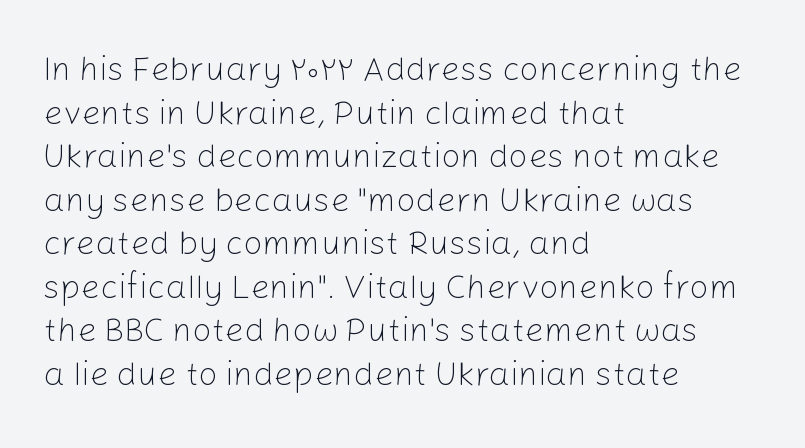
Q: Is the text bold? A: No.
Q: Is the text italic (slanted)? A: No, it is upright.
Q: Is the typeface a serif or a sans-serif typeface? A: Sans-serif.
Q: Is the text underlined? A: No.
Q: How is the paragraph aligned? A: Left-aligned.
Q: Is the spacing between letters normal or unusually wide? A: Normal.
Q: Is the spacing between lines tight, normal or loose? A: Normal.
Q: Width (condensed, normal, or wide)? A: Normal.
Q: Stroke contrast? A: Low.
Q: x-height? A: Medium.
Q: Monospaced? A: No.
